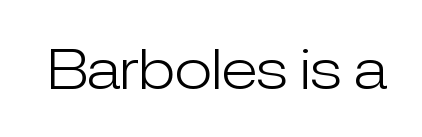
The image shows 55 px light sans-serif type, upright; set normal letter spacing, not underlined; low stroke contrast and a medium x-height.
